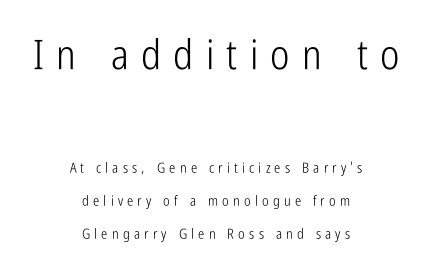
Does the leading feel generous? Absolutely, it's lavish. The letters are spread apart with noticeably loose tracking. The font is comparable to plain body text, perhaps lighter. Looks like regular typesetting: each glyph gets only the width it needs. Size hierarchy here favors the leading block over the trailing one. Compared with a flush-left layout, this one balances lines on the center instead.
